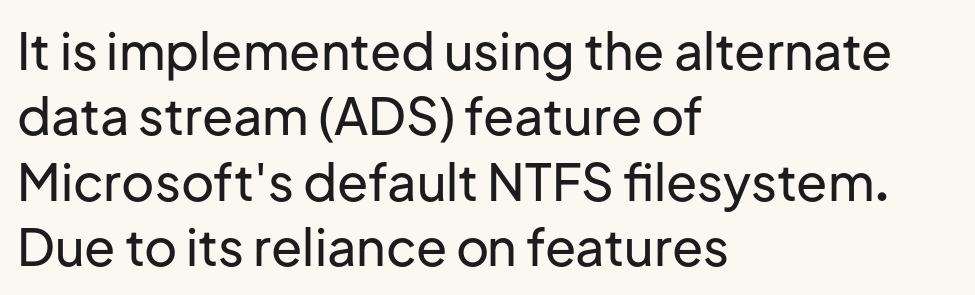
Q: Is the text italic (slanted)? A: No, it is upright.
Q: Is the typeface a serif or a sans-serif typeface? A: Sans-serif.
Q: Is the text underlined? A: No.
Q: How is the paragraph aligned? A: Left-aligned.
Q: Is the spacing between letters normal or unusually wide? A: Normal.
Q: Is the spacing between lines tight, normal or loose? A: Normal.
Q: Width (condensed, normal, or wide)? A: Normal.
Q: Stroke contrast? A: Low.
Q: x-height? A: Medium.
Q: Monospaced? A: No.
